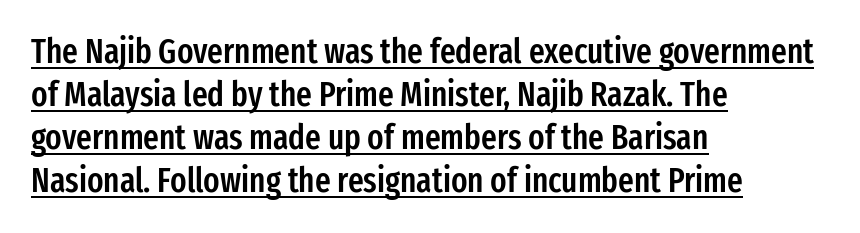
{"serif": "no", "italic": "no", "bold": "semi", "weight": "semibold", "width": "condensed", "stroke_contrast": "low", "x_height": "medium", "monospaced": "no", "underline": "yes", "align": "left", "line_spacing": "normal", "line_spacing_ratio": 1.26, "letter_spacing": "normal", "letter_spacing_em": 0.0, "glyph_px": 34}
